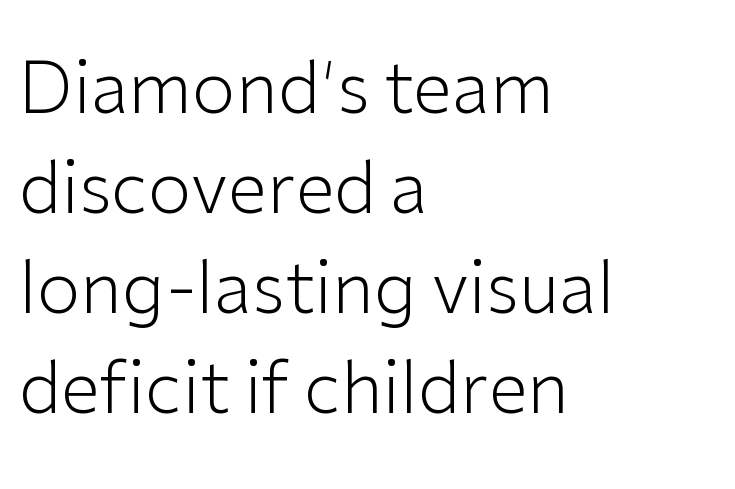
The image shows 71 px light sans-serif type, upright; set left-aligned, normal line spacing (1.41x), normal letter spacing, not underlined; low stroke contrast and a medium x-height.
